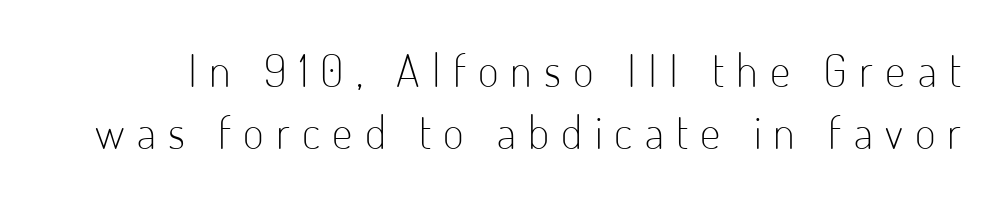
Vertical stems look standard width or narrower in stroke. No italicization has been applied; the sample stays upright. These lines sit exactly where default settings would place them. You could not count columns in this text — the font is proportionally spaced.
